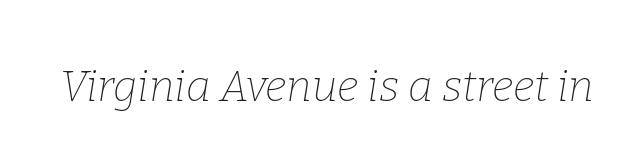
The image shows 43 px thin serif type, italic (leaning right); set normal letter spacing, not underlined; low stroke contrast and a medium x-height.
